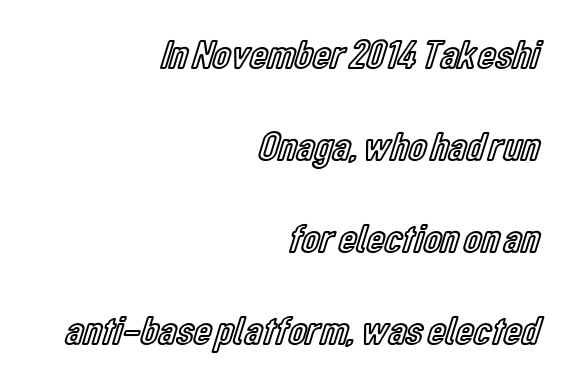
The letters advance in unequal steps, a hallmark of proportional type. The block of text is sparse from top to bottom, with ample space between rows. You could call the tracking neutral — neither tight nor loose. Reading down the block, your eye finds every line finishing at a fixed right position.
